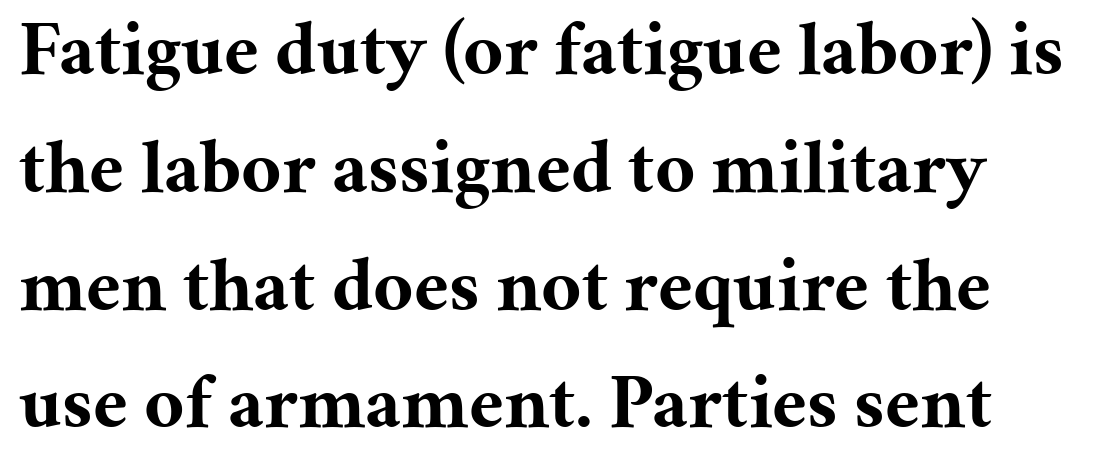
The image shows 78 px bold serif type, upright; set normal line spacing (1.51x), normal letter spacing, not underlined; medium stroke contrast and a medium x-height.
